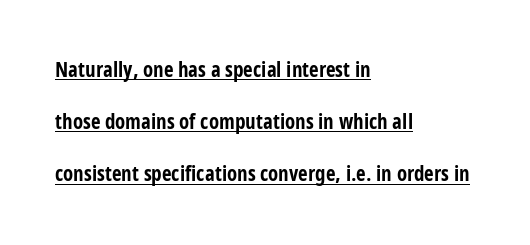
Strokes here are thick enough to call this a true bold. Notice how a bar underscores the lettering throughout. Short note: letters normally spaced. Vertical spacing — loose. Caption: multi-line text, flush left, ragged right.
